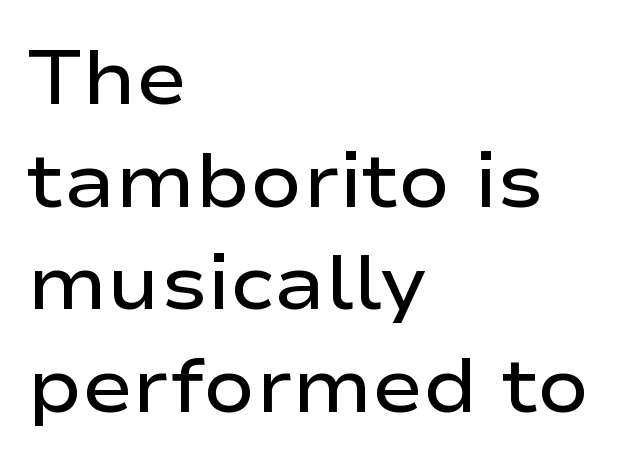
This sample keeps an unexceptional amount of space between lines. Proportional: the letters do not fall into vertical columns. Descenders are the only things crossing below the line. You can tell it's not italic because the verticals are truly vertical. Notice the strokes are somewhat thickened but not fully heavy: this is a semibold.
